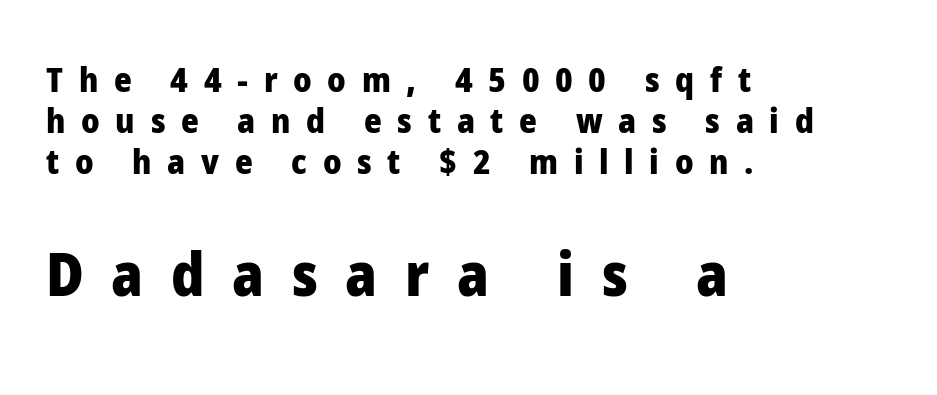
Q: Is the text bold? A: Yes.
Q: Is the text italic (slanted)? A: No, it is upright.
Q: Is the typeface a serif or a sans-serif typeface? A: Sans-serif.
Q: Is the text underlined? A: No.
Q: How is the paragraph aligned? A: Left-aligned.
Q: Is the spacing between letters normal or unusually wide? A: Unusually wide.
Q: Which block of text is set in a larger size, the first (top) or the second (bottom)? A: The second (bottom) one.
Q: Width (condensed, normal, or wide)? A: Normal.
Q: Stroke contrast? A: Low.
Q: x-height? A: Medium.
Q: Monospaced? A: No.
